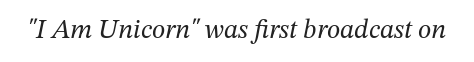
{"italic": "yes", "lean": "right", "slant_degrees": 12, "bold": "no", "underline": "no", "letter_spacing": "normal", "letter_spacing_em": 0.0, "glyph_px": 27}
